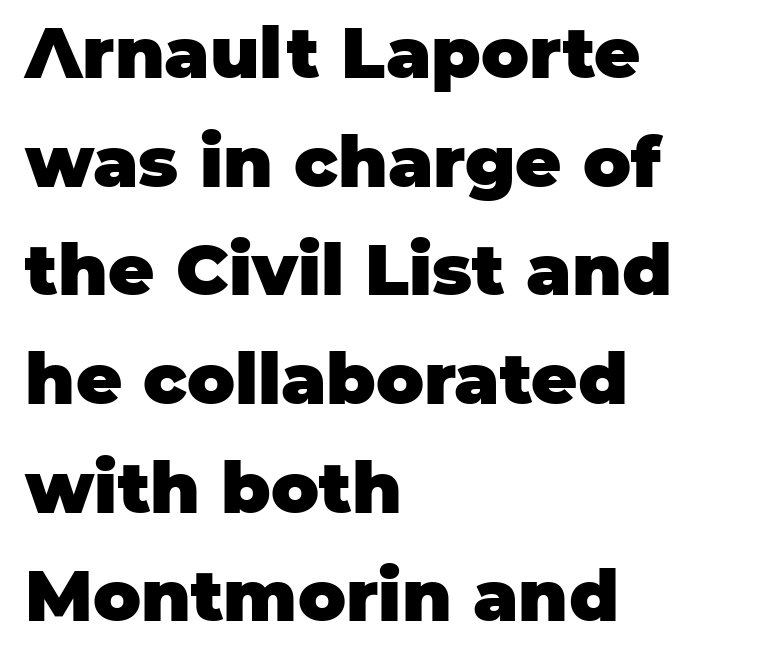
The image shows 71 px heavy sans-serif type, upright; set left-aligned, normal line spacing (1.53x), normal letter spacing, not underlined; low stroke contrast and a large x-height.
